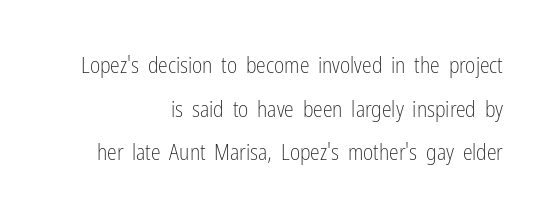
Line ends are locked; line starts wander. The tracking reads as untouched default to a designer's eye. The face looks like a standard text weight, possibly lighter. Style check: upright.
